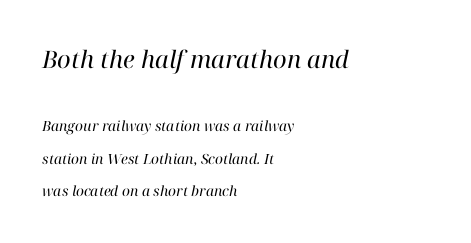
The passage shown begins with its larger block and ends with its smaller one. The typesetting does not lean heavy: it is not bold. These lines stack with their left ends in a neat column. If you measured baseline to baseline, you'd find a long distance. Rule under the text: the space is simply empty.
